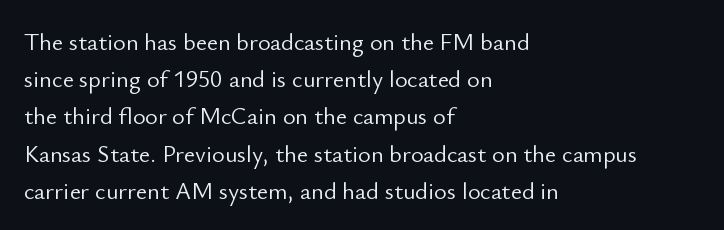
The image shows 24 px text type, upright; set left-aligned, normal line spacing (1.55x), normal letter spacing, not underlined.
